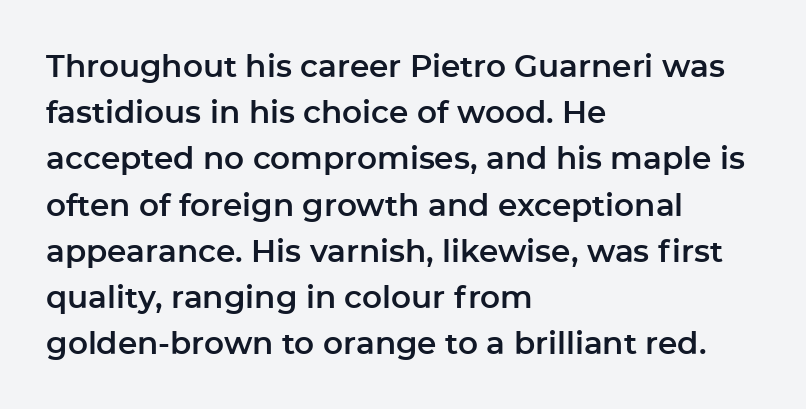
Q: Is the text italic (slanted)? A: No, it is upright.
Q: Is the typeface a serif or a sans-serif typeface? A: Sans-serif.
Q: Is the text underlined? A: No.
Q: How is the paragraph aligned? A: Left-aligned.
Q: Is the spacing between letters normal or unusually wide? A: Normal.
Q: Is the spacing between lines tight, normal or loose? A: Normal.
Q: Width (condensed, normal, or wide)? A: Normal.
Q: Stroke contrast? A: Low.
Q: x-height? A: Medium.
Q: Monospaced? A: No.
